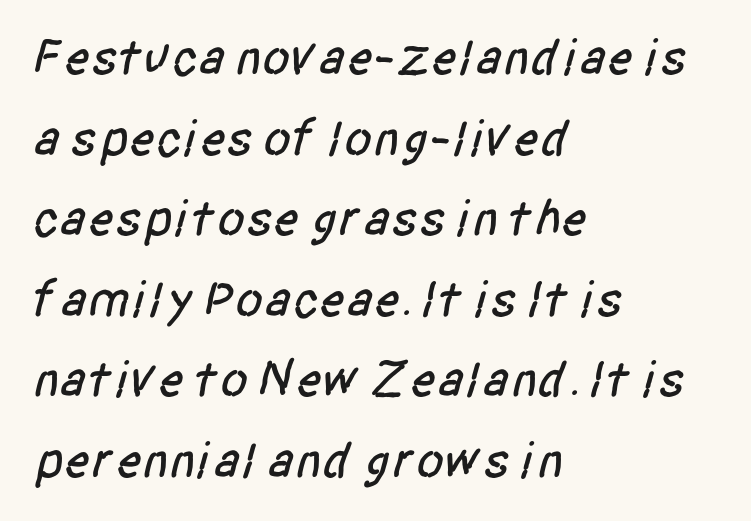
The image shows 51 px condensed sans-serif type; set left-aligned, normal line spacing (1.58x), normal letter spacing, not underlined; low stroke contrast and a large x-height.
